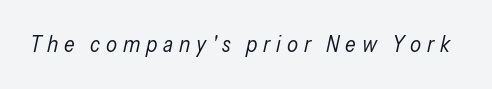
The image shows 22 px text type, italic (leaning right); set unusually wide letter spacing (+0.26 em), not underlined.
